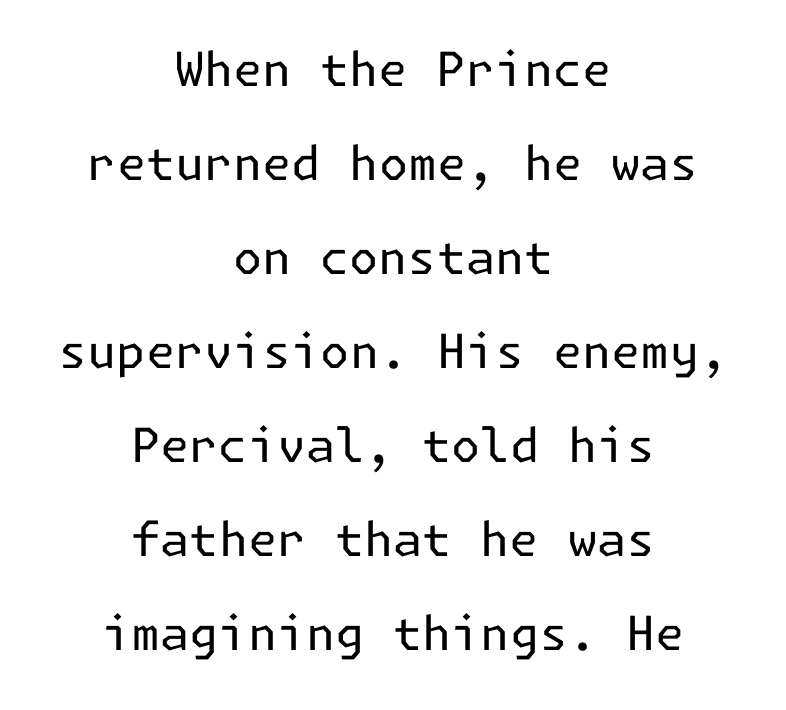
{"serif": "no", "italic": "no", "bold": "no", "weight": "regular", "width": "normal", "stroke_contrast": "low", "x_height": "medium", "underline": "no", "align": "center", "line_spacing": "loose", "line_spacing_ratio": 2.0, "letter_spacing": "normal", "letter_spacing_em": 0.0, "glyph_px": 47}
